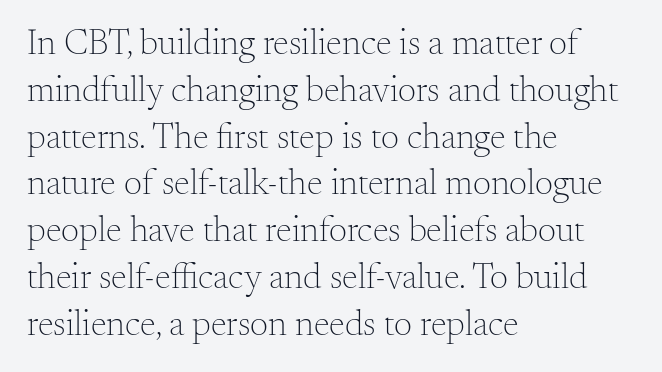
The rendering shows small feet on the letterforms — a serif design. A normal amount of white space separates one row of letters from the next. The gaps between neighbouring characters are ordinary and unremarkable. This sample has the flowing, uneven cadence of proportional lettering. Every row of glyphs begins at an identical x-position on the left. Decoration check: the copy has no underline.
